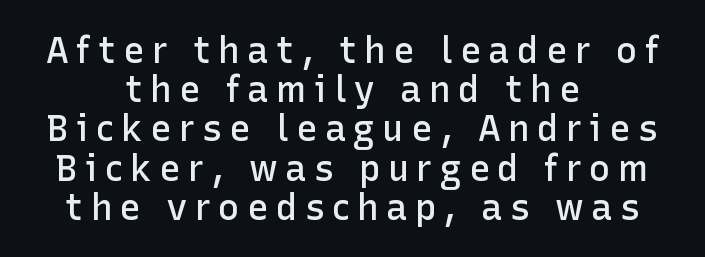
Has an underline been added? It has not. Moderately thickened strokes mark this as semibold type. Looks like regular typesetting: each glyph gets only the width it needs. Does extra space separate the letters? Yes, quite a lot of it.
